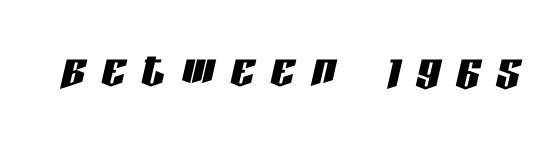
Note the varied advance widths — an 'i' is clearly narrower than an 'm'. Words float on clear page, feet unadorned. You could only call the tracking loose — the letters float apart. Quick note: italic.
